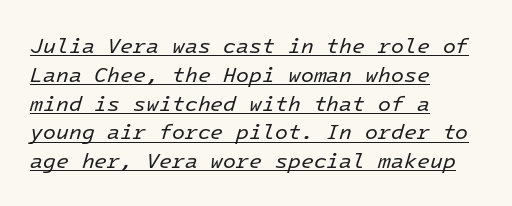
Q: Is the text bold? A: No.
Q: Is the text italic (slanted)? A: Yes, it leans right by about 16 degrees.
Q: Is the text underlined? A: Yes.
Q: How is the paragraph aligned? A: Left-aligned.
Q: Is the spacing between letters normal or unusually wide? A: Normal.
Q: Is the spacing between lines tight, normal or loose? A: Normal.
